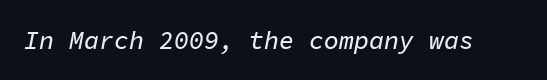
Q: Is the text italic (slanted)? A: Yes, it leans right by about 11 degrees.
Q: Is the text underlined? A: No.
Q: Is the spacing between letters normal or unusually wide? A: Normal.
